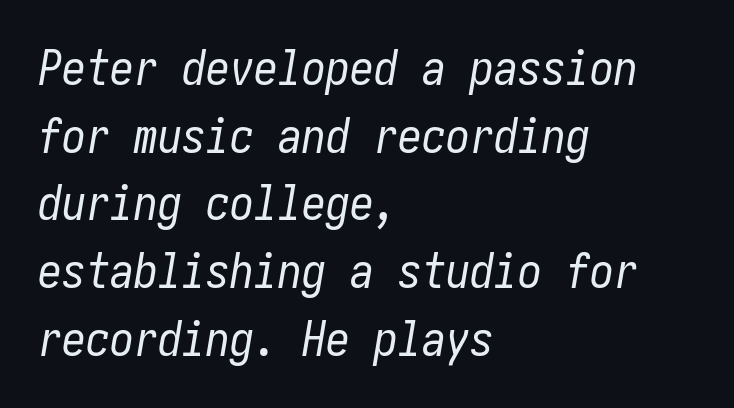
The rendering anchors every line to the left-hand side. The characters are drawn with everyday or finer stroke widths. The baseline area is clear. Students, observe: this is what conventionally led text looks like. Style check: oblique. This rendering leaves character spacing at its baseline value.
